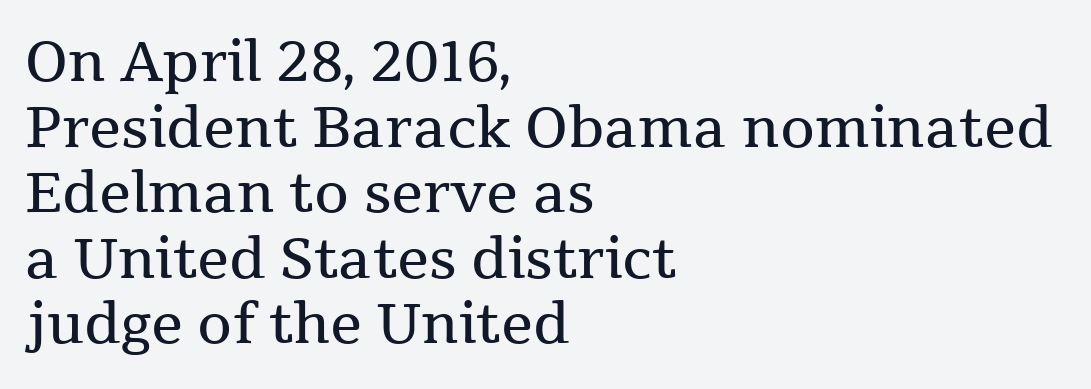
Q: Is the text bold? A: No.
Q: Is the text italic (slanted)? A: No, it is upright.
Q: Is the typeface a serif or a sans-serif typeface? A: Serif.
Q: Is the text underlined? A: No.
Q: How is the paragraph aligned? A: Left-aligned.
Q: Is the spacing between letters normal or unusually wide? A: Normal.
Q: Width (condensed, normal, or wide)? A: Normal.
Q: Stroke contrast? A: Medium.
Q: x-height? A: Medium.
Q: Monospaced? A: No.
